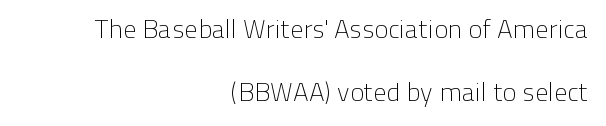
The block of text is sparse from top to bottom, with ample space between rows. The font is comparable to plain body text, perhaps lighter. You could call the tracking neutral — neither tight nor loose. Where is the straight margin? On the right. A bare baseline throughout the passage. Style check: upright.
